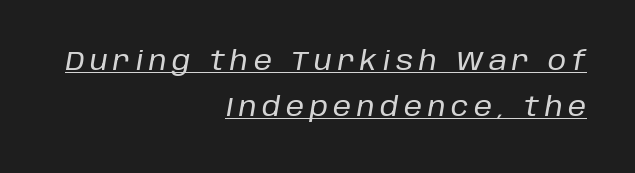
{"italic": "yes", "lean": "right", "slant_degrees": 10, "underline": "yes", "align": "right", "line_spacing_ratio": 1.78, "letter_spacing": "wide", "letter_spacing_em": 0.22, "glyph_px": 26}
